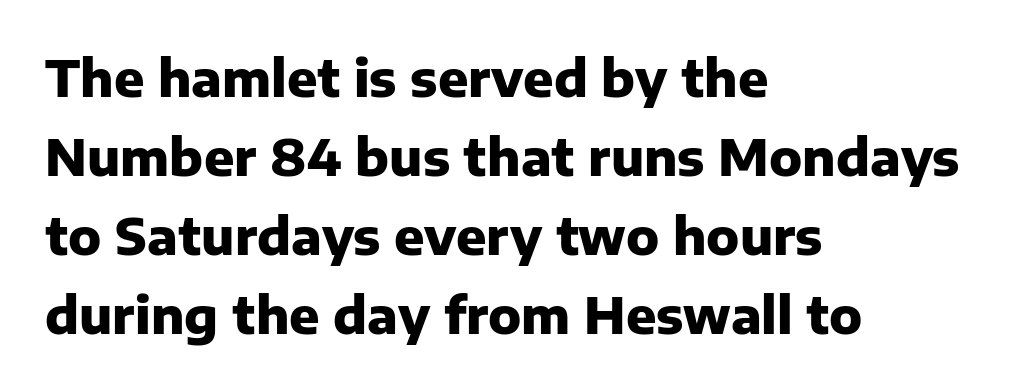
Underlining? Definitely not there. Default kerning and tracking; the words read as compact shapes. The characters look thick and weighty, a clear bold. You can tell from the bare stems that sans-serif type was used.
